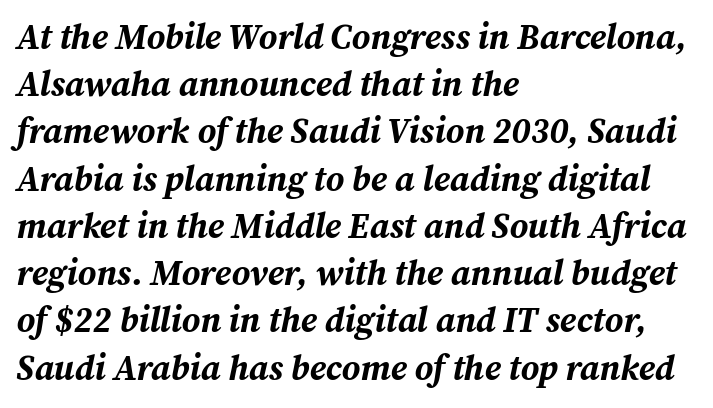
Q: Is the text bold? A: Yes.
Q: Is the text italic (slanted)? A: Yes, it leans right by about 12 degrees.
Q: Is the text underlined? A: No.
Q: How is the paragraph aligned? A: Left-aligned.
Q: Is the spacing between letters normal or unusually wide? A: Normal.
Q: Is the spacing between lines tight, normal or loose? A: Normal.
Q: Width (condensed, normal, or wide)? A: Normal.
Q: Stroke contrast? A: Medium.
Q: x-height? A: Medium.
Q: Monospaced? A: No.
